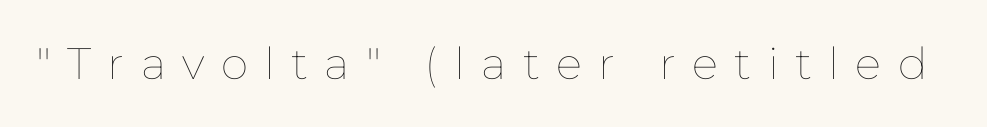
Glyph-to-glyph distance is far greater than everyday printed text. Does the lettering tilt? It doesn't — this is upright. Descender tails drop into unmarked territory. These glyphs show unthickened strokes, regular width or finer.
